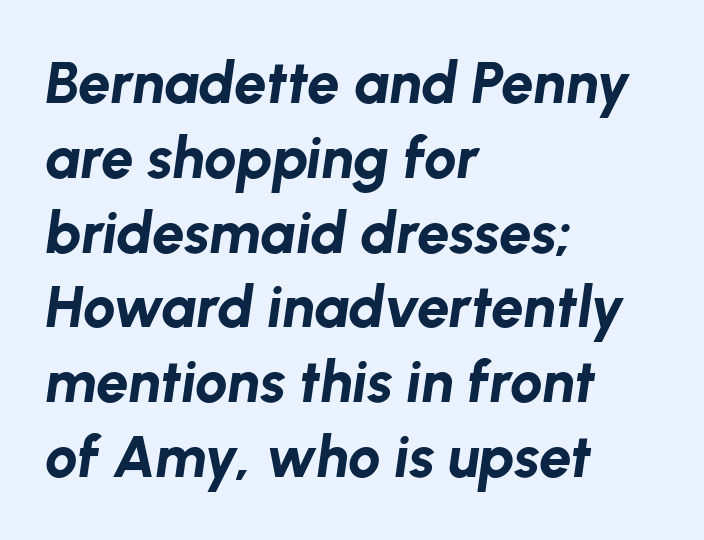
Q: Is the text bold? A: Yes.
Q: Is the text italic (slanted)? A: Yes, it leans right by about 8 degrees.
Q: Is the text underlined? A: No.
Q: How is the paragraph aligned? A: Left-aligned.
Q: Is the spacing between letters normal or unusually wide? A: Normal.
Q: Is the spacing between lines tight, normal or loose? A: Normal.
Q: Width (condensed, normal, or wide)? A: Normal.
Q: Stroke contrast? A: Low.
Q: x-height? A: Medium.
Q: Monospaced? A: No.
